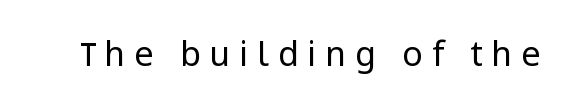
{"serif": "no", "italic": "no", "bold": "no", "weight": "regular", "width": "normal", "stroke_contrast": "low", "x_height": "medium", "monospaced": "no", "underline": "no", "letter_spacing": "wide", "letter_spacing_em": 0.26, "glyph_px": 34}
